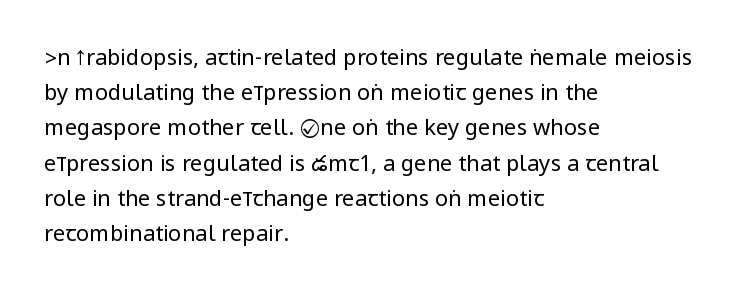
The image shows 22 px text type, upright; set left-aligned, normal line spacing (1.6x), normal letter spacing, not underlined.
